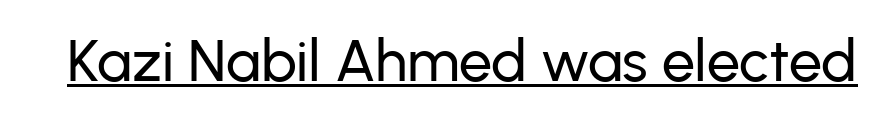
The image shows 59 px sans-serif type, upright; set normal letter spacing, underlined; low stroke contrast and a medium x-height.
